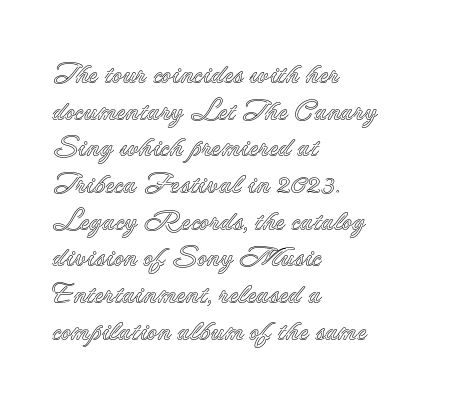
{"width": "normal", "x_height": "small", "monospaced": "no", "underline": "no", "align": "left", "line_spacing": "normal", "line_spacing_ratio": 1.31, "letter_spacing": "normal", "letter_spacing_em": 0.0, "glyph_px": 28}
